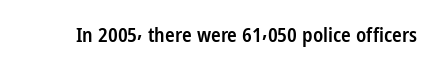
{"italic": "no", "bold": "semi", "underline": "no", "letter_spacing": "normal", "letter_spacing_em": 0.0, "glyph_px": 20}
